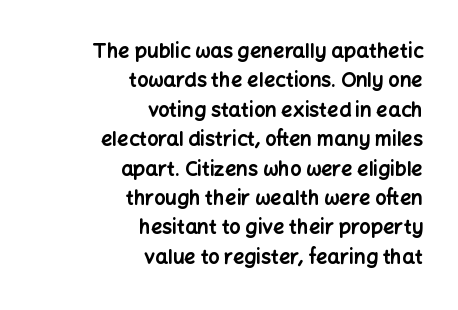
Short note: letters normally spaced. Typeset ragged left — the right edge is the straight one. The rendering uses a moderate line-height, typical for paragraphs. Does the weight exceed regular? Yes, all the way to bold.
